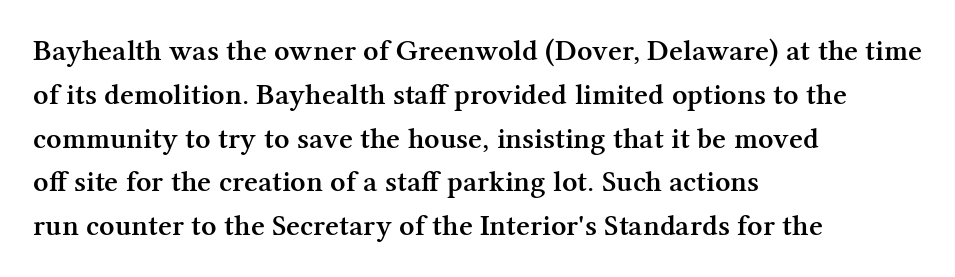
The leading is moderate, giving the passage an even texture. Honestly, there is no underline to notice here at all. The passage shown is semibold, sitting just below true bold. Ordinary non-slanted type is in use. Varying glyph widths throughout — classic text-font behaviour.
